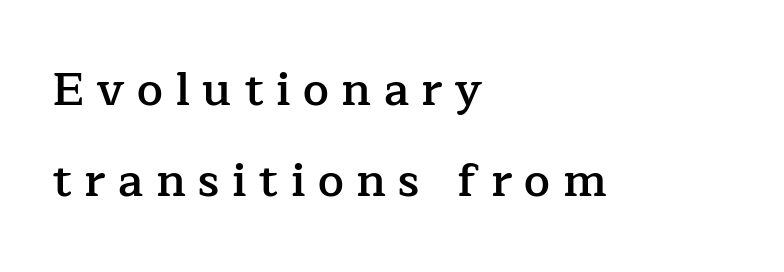
{"serif": "yes", "italic": "no", "bold": "semi", "weight": "semibold", "width": "normal", "stroke_contrast": "low", "x_height": "medium", "monospaced": "no", "underline": "no", "align": "left", "line_spacing": "loose", "line_spacing_ratio": 1.98, "letter_spacing": "wide", "letter_spacing_em": 0.27, "glyph_px": 46}
